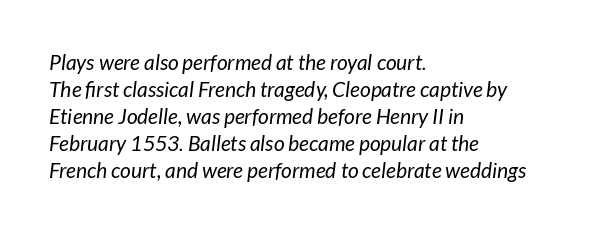
Normally led — the rows are evenly, conventionally spaced. One-word summary of the alignment: left. What stands out about the letter spacing? Nothing — it is the standard amount. Weight: not bold — regular or lighter. The glyphs are unaccompanied by any horizontal stroke below them.
